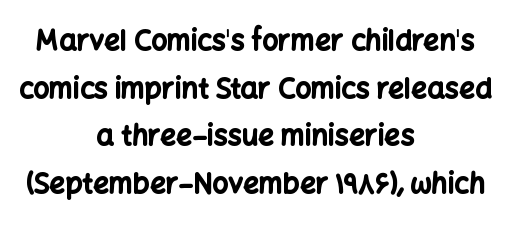
{"serif": "no", "italic": "no", "bold": "yes", "weight": "bold", "width": "normal", "stroke_contrast": "low", "x_height": "medium", "monospaced": "no", "underline": "no", "align": "center", "line_spacing": "normal", "line_spacing_ratio": 1.7, "letter_spacing": "normal", "letter_spacing_em": 0.0, "glyph_px": 28}
